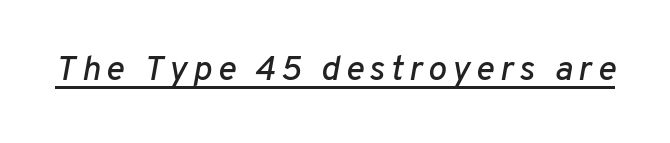
{"italic": "yes", "lean": "right", "slant_degrees": 10, "width": "normal", "stroke_contrast": "low", "x_height": "medium", "monospaced": "no", "underline": "yes", "glyph_px": 35}
